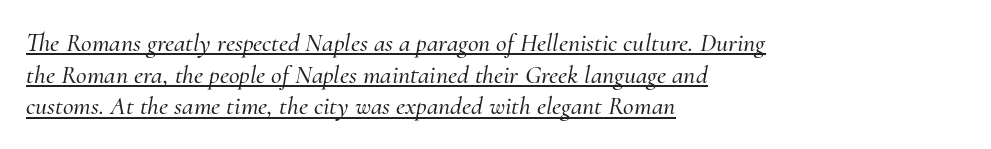
The image shows 26 px text type, italic (leaning right); set left-aligned, line spacing 1.22x, normal letter spacing, underlined.
